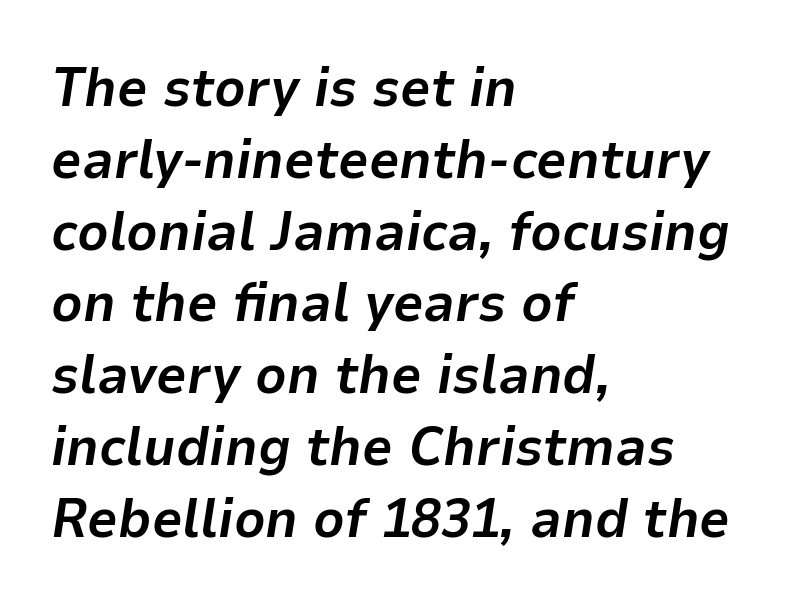
{"italic": "yes", "lean": "right", "slant_degrees": 9, "bold": "yes", "weight": "bold", "width": "normal", "stroke_contrast": "low", "x_height": "medium", "monospaced": "no", "underline": "no", "align": "left", "line_spacing": "normal", "line_spacing_ratio": 1.33, "letter_spacing": "normal", "letter_spacing_em": 0.0, "glyph_px": 54}
